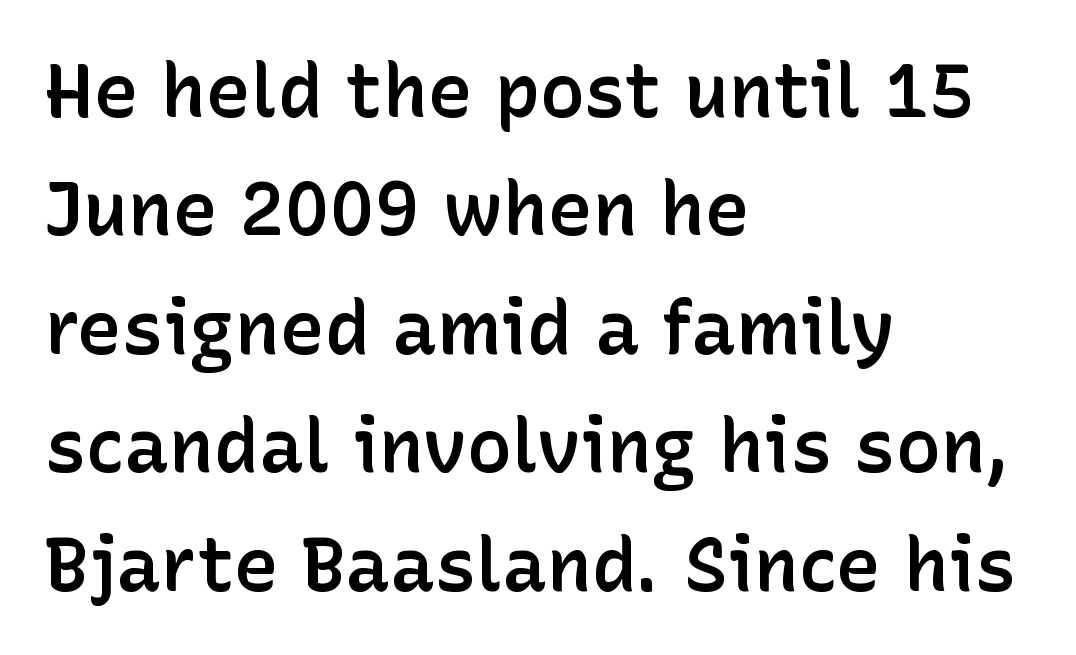
Q: Is the text bold? A: Semi-bold.
Q: Is the text italic (slanted)? A: No, it is upright.
Q: Is the typeface a serif or a sans-serif typeface? A: Sans-serif.
Q: Is the text underlined? A: No.
Q: How is the paragraph aligned? A: Left-aligned.
Q: Is the spacing between letters normal or unusually wide? A: Normal.
Q: Is the spacing between lines tight, normal or loose? A: Normal.
Q: Width (condensed, normal, or wide)? A: Normal.
Q: Stroke contrast? A: Low.
Q: x-height? A: Medium.
Q: Monospaced? A: No.
